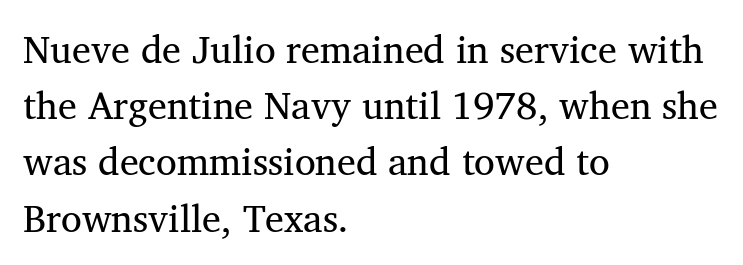
The image shows 38 px regular-weight serif type, upright; set left-aligned, normal line spacing (1.48x), normal letter spacing, not underlined; medium stroke contrast and a medium x-height.
